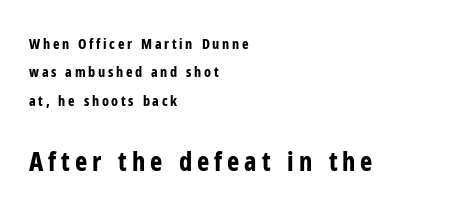
The image shows 26 px bold type, upright; set left-aligned, loose line spacing (2.03x), not underlined; the second (bottom) block is 1.86x larger.
